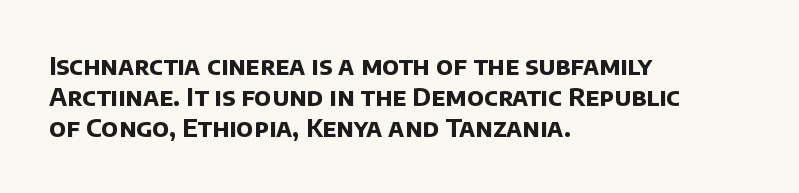
{"bold": "yes", "underline": "no", "align": "left", "line_spacing": "normal", "line_spacing_ratio": 1.25, "letter_spacing": "normal", "letter_spacing_em": 0.0, "glyph_px": 25}
